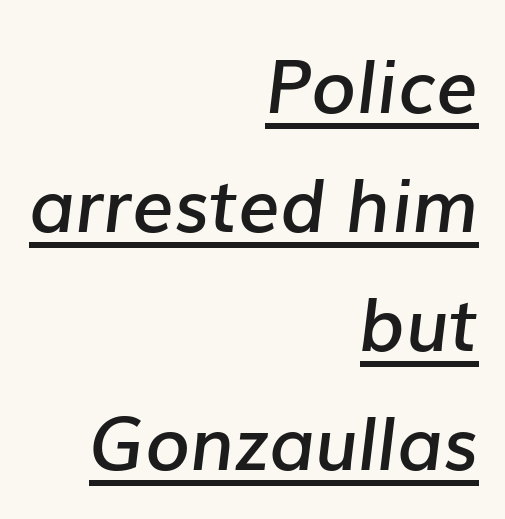
Q: Is the text bold? A: Semi-bold.
Q: Is the text italic (slanted)? A: Yes, it leans right by about 7 degrees.
Q: Is the text underlined? A: Yes.
Q: How is the paragraph aligned? A: Right-aligned.
Q: Is the spacing between letters normal or unusually wide? A: Normal.
Q: Is the spacing between lines tight, normal or loose? A: Normal.
Q: Width (condensed, normal, or wide)? A: Normal.
Q: Stroke contrast? A: Low.
Q: x-height? A: Medium.
Q: Monospaced? A: No.
